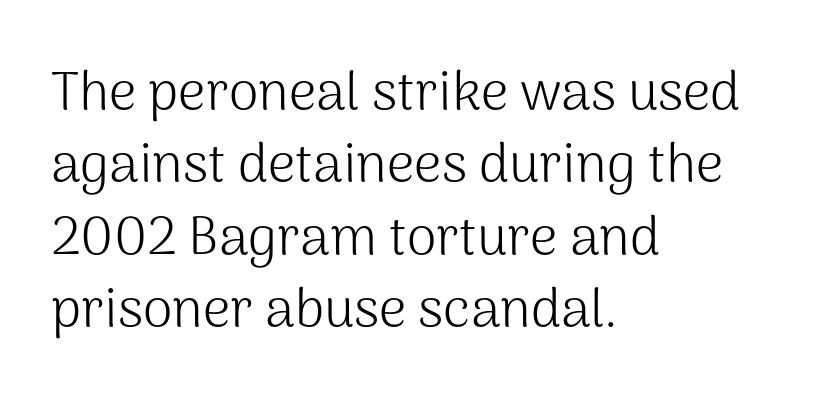
Nothing unusual about the tracking: characters are spaced as the font intends. Typographically, this falls in the sans-serif category. These lines are rendered in a variable-pitch font. The block of text has a typical density, with ordinary space between rows. This is roman type, the default non-slanted kind. Descenders hang freely into open space.
